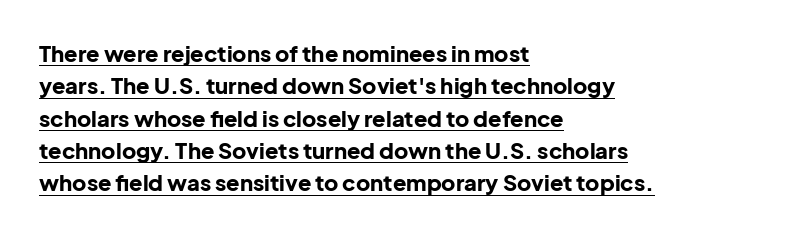
The font's upright variant was chosen for this text. The glyphs have the mass of a bold cut. Underlining? Definitely there. Observe the ordinary spacing: letters are neighbours, not strangers.
